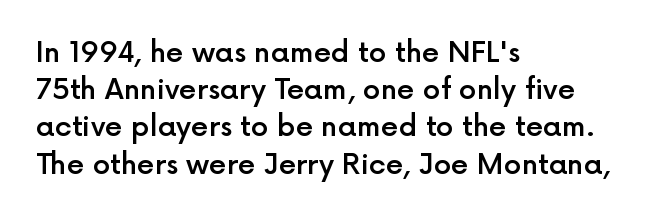
Nobody drew a line under any word here. Here the designer chose a conventional face with non-uniform glyph widths. What kind of face is this? One without serifs — a sans. Visually the block forms a straight wall on the left and a jagged coastline on the right. Does the lettering tilt? It doesn't — this is upright. Typographic density is moderately raised because the face is semibold.
